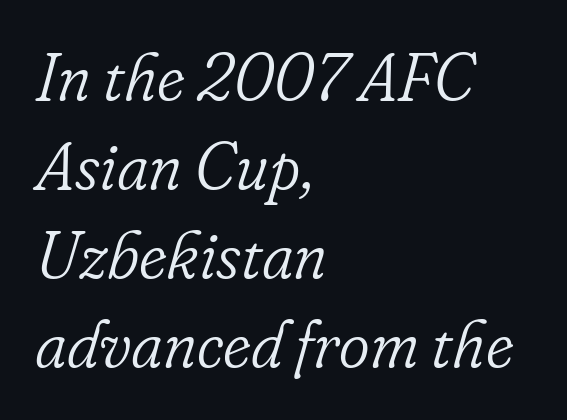
The image shows 66 px light serif type, italic (leaning right); set left-aligned, normal line spacing (1.35x), normal letter spacing, not underlined; low stroke contrast and a small x-height.
